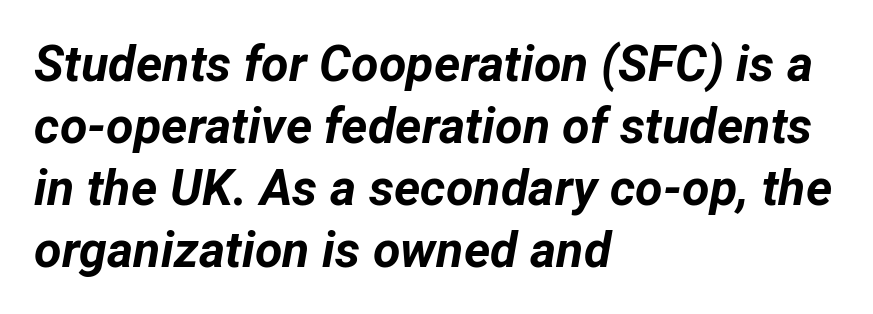
{"italic": "yes", "lean": "right", "slant_degrees": 12, "bold": "yes", "weight": "bold", "width": "normal", "stroke_contrast": "low", "x_height": "medium", "monospaced": "no", "underline": "no", "align": "left", "line_spacing_ratio": 1.24, "letter_spacing": "normal", "letter_spacing_em": 0.0, "glyph_px": 50}
